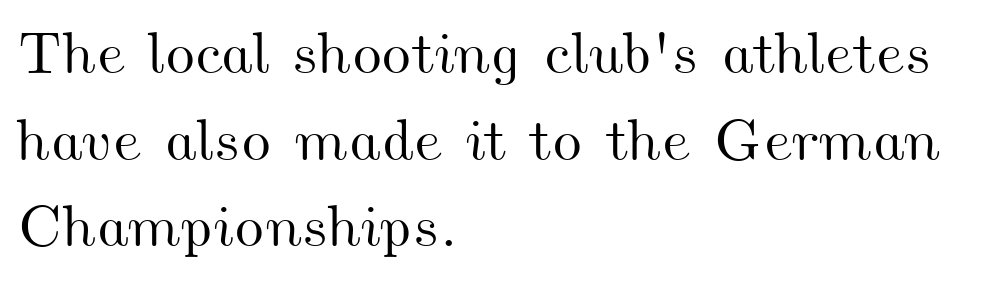
Whoever set this chose a conventional vertical rhythm. The rendering uses natural spacing where letterforms have individual widths. A bare baseline throughout the passage. A classic flush-left, rag-right setting is used for this passage. What stands out about the letter spacing? Nothing — it is the standard amount.
